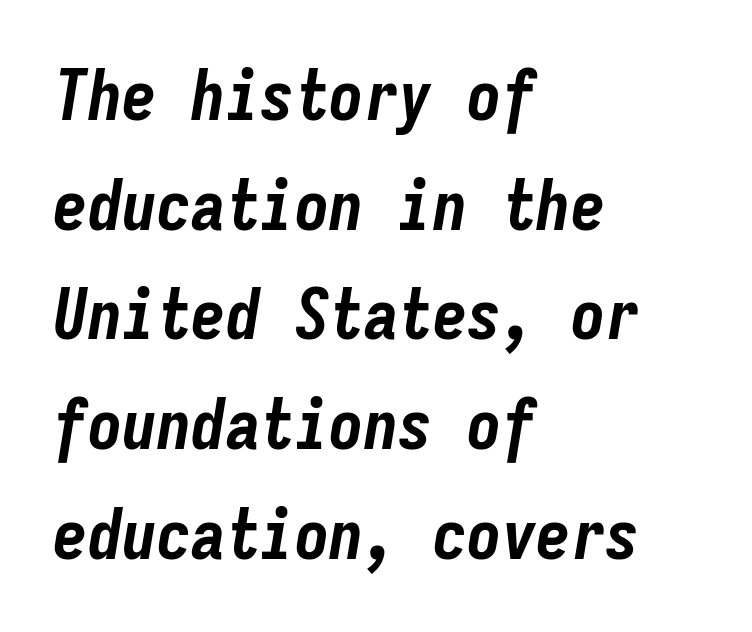
You could count columns in this text — the font is strictly monospaced. Casual observation: everything's shoved over to the left. There's an unmistakable incline to the writing here. The horizontal fit of the characters is conventional and even. Any mark beneath the type? The region is blank. Vertically, the passage feels balanced, rows spaced as you'd expect.
